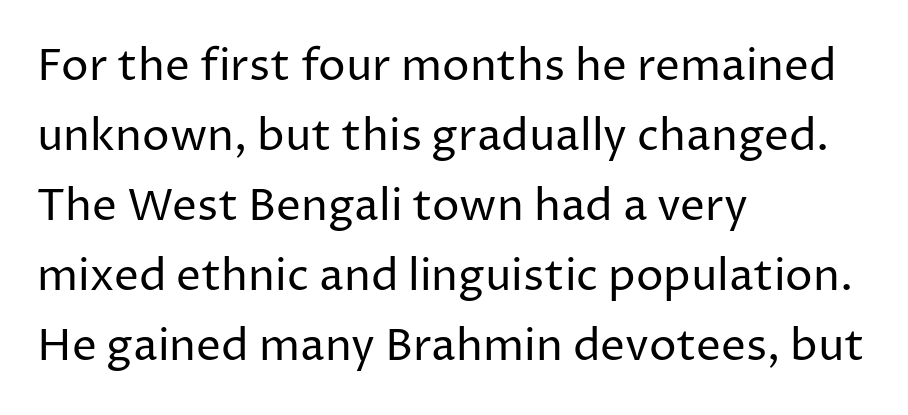
The image shows 44 px regular-weight sans-serif type, upright; set left-aligned, normal line spacing (1.59x), normal letter spacing, not underlined; low stroke contrast and a medium x-height.
